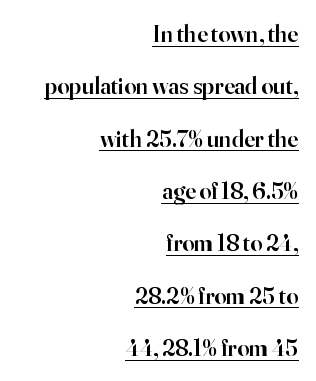
Q: Is the text bold? A: Semi-bold.
Q: Is the text italic (slanted)? A: No, it is upright.
Q: Is the text underlined? A: Yes.
Q: How is the paragraph aligned? A: Right-aligned.
Q: Is the spacing between letters normal or unusually wide? A: Normal.
Q: Is the spacing between lines tight, normal or loose? A: Loose.
